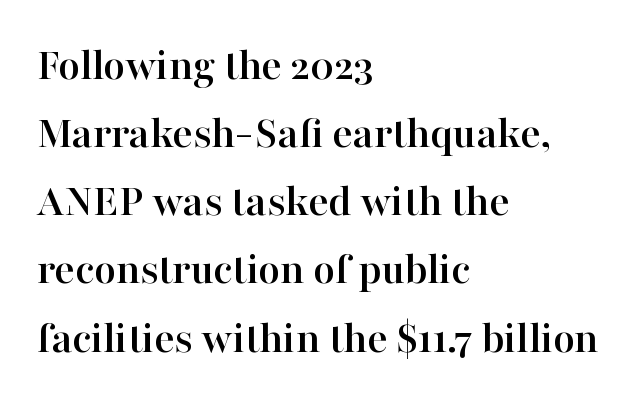
The image shows 47 px serif type, upright; set left-aligned, normal line spacing (1.45x), normal letter spacing, not underlined; high stroke contrast and a medium x-height.
